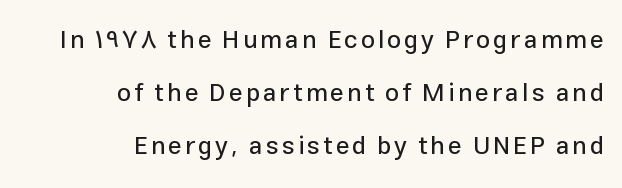
The image shows 25 px text type, upright; set right-aligned, loose line spacing (2.13x), not underlined.
